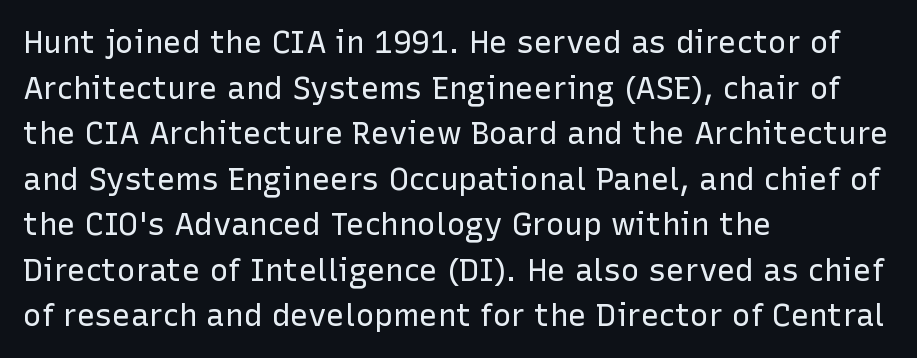
The image shows 31 px regular-weight sans-serif type, upright; set left-aligned, normal line spacing (1.47x), normal letter spacing, not underlined; low stroke contrast and a medium x-height.
